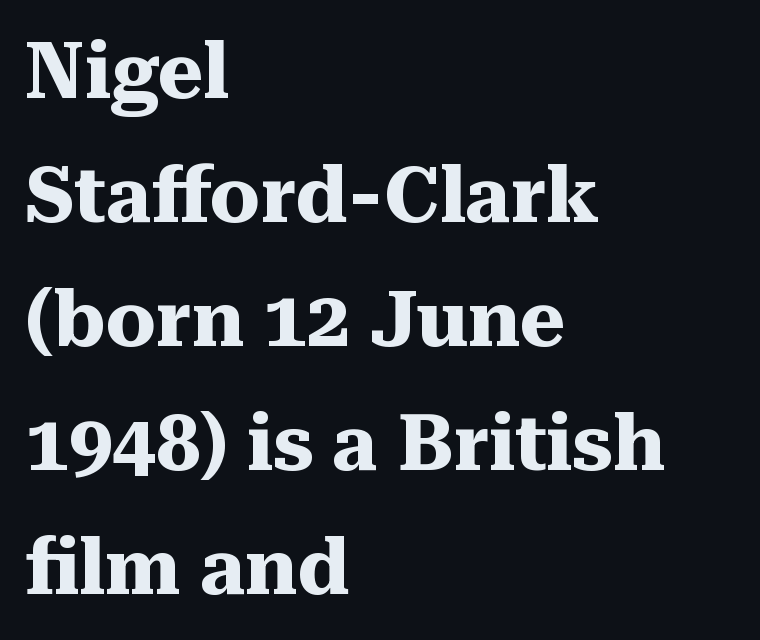
Words float on clear page, feet unadorned. Proportional: the letters do not fall into vertical columns. The axis of the letterforms is exactly vertical. Notice how the passage keeps a crisp vertical edge on the left only. Honestly, the row spacing looks completely unremarkable. The letterforms sit shoulder to shoulder at normal distance.
